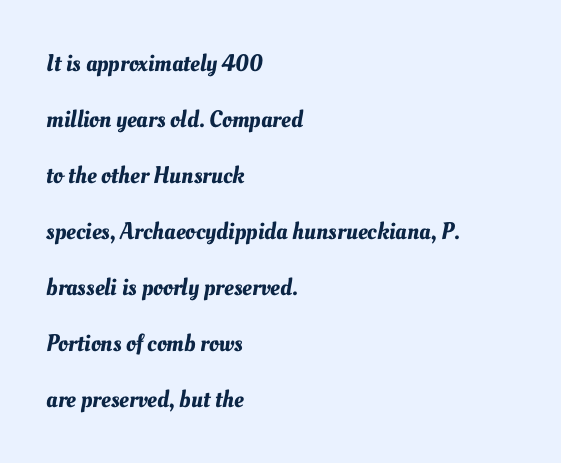
The designer dialed line spacing up above the default. The paragraph shown leans on its left margin. Unmarked baselines from the first word to the last. The letters sit at their default tracking, neither squeezed nor spread.
